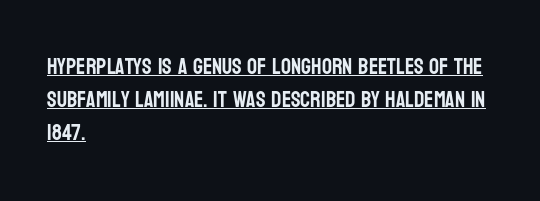
The image shows 22 px text type, upright; set left-aligned, normal line spacing (1.51x), normal letter spacing, underlined.
